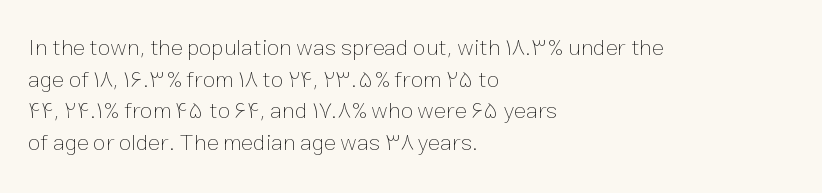
The image shows 23 px text type, upright; set left-aligned, normal line spacing (1.38x), normal letter spacing, not underlined.
